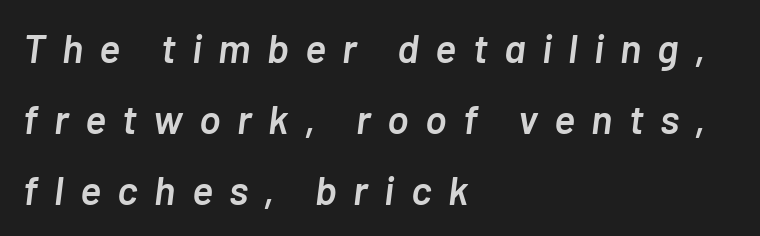
{"italic": "yes", "lean": "right", "slant_degrees": 7, "bold": "semi", "weight": "semibold", "width": "normal", "stroke_contrast": "low", "x_height": "medium", "monospaced": "no", "underline": "no", "align": "left", "line_spacing_ratio": 1.77, "letter_spacing": "wide", "letter_spacing_em": 0.41, "glyph_px": 40}
